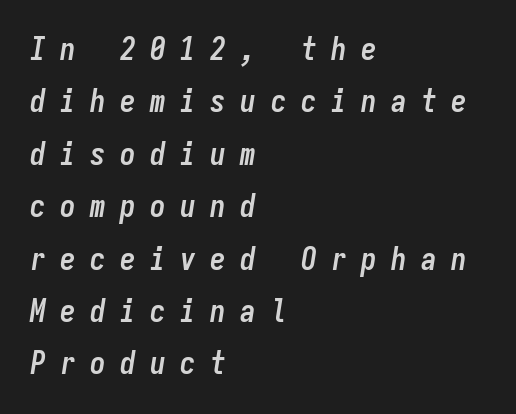
The image shows 31 px semibold, condensed type, italic (leaning right), monospaced; set left-aligned, normal line spacing (1.69x), unusually wide letter spacing (+0.47 em), not underlined; low stroke contrast and a medium x-height.
